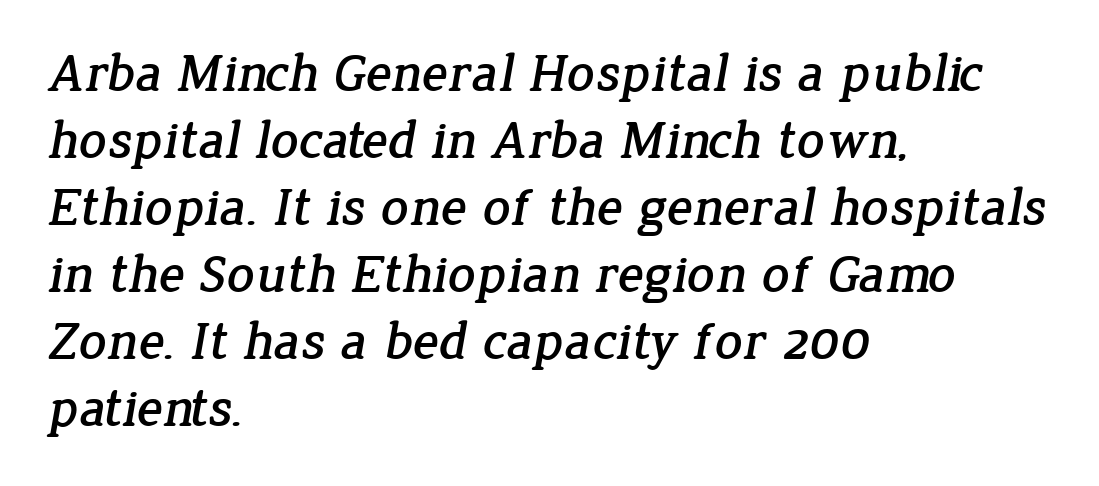
The image shows 54 px serif type; set left-aligned, line spacing 1.24x, normal letter spacing, not underlined; low stroke contrast and a medium x-height.
